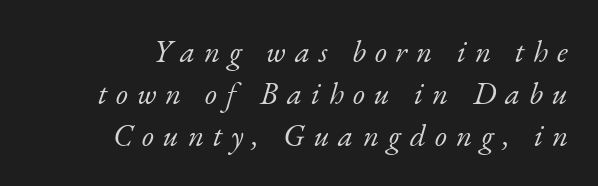
Q: Is the text bold? A: No.
Q: Is the text italic (slanted)? A: Yes, it leans right by about 17 degrees.
Q: Is the typeface a serif or a sans-serif typeface? A: Serif.
Q: Is the text underlined? A: No.
Q: How is the paragraph aligned? A: Right-aligned.
Q: Is the spacing between letters normal or unusually wide? A: Unusually wide.
Q: Is the spacing between lines tight, normal or loose? A: Normal.
Q: Width (condensed, normal, or wide)? A: Normal.
Q: Stroke contrast? A: Low.
Q: x-height? A: Small.
Q: Monospaced? A: No.
